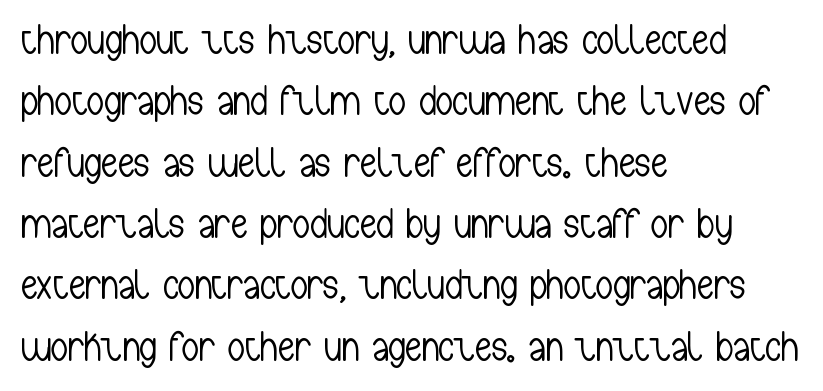
{"serif": "no", "italic": "no", "bold": "no", "weight": "light", "width": "condensed", "stroke_contrast": "low", "x_height": "medium", "monospaced": "no", "underline": "no", "align": "left", "line_spacing": "normal", "line_spacing_ratio": 1.46, "letter_spacing": "normal", "letter_spacing_em": 0.0, "glyph_px": 42}
